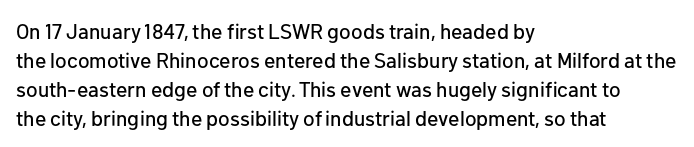
The image shows 21 px text type, upright; set left-aligned, normal line spacing (1.38x), normal letter spacing, not underlined.
